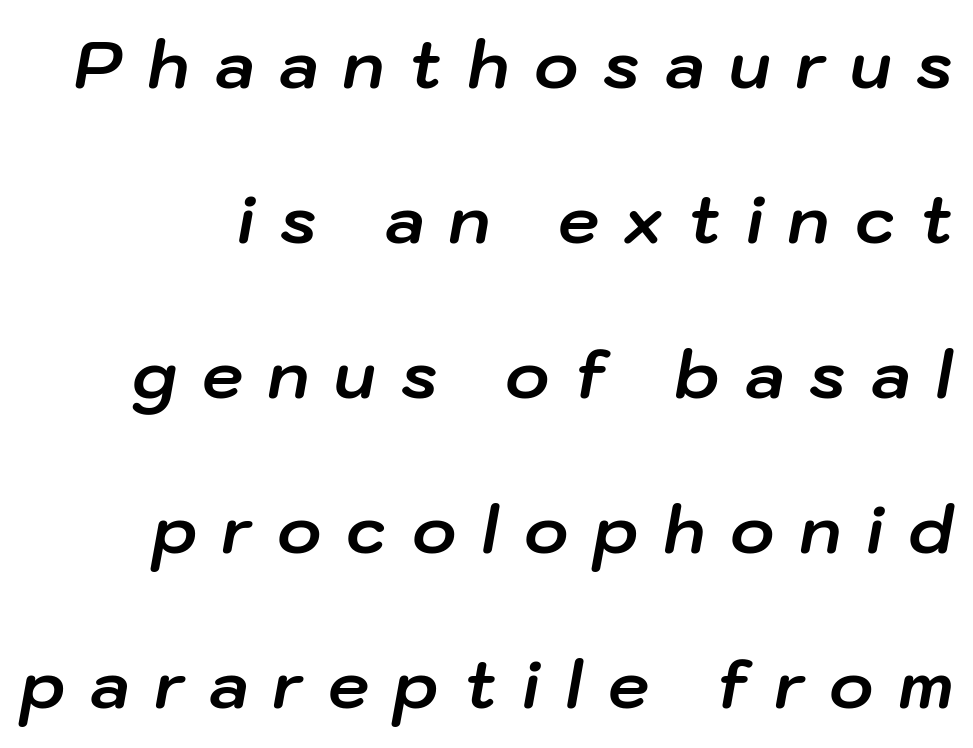
The image shows 66 px bold type, italic (leaning right); set loose line spacing (2.35x), unusually wide letter spacing (+0.38 em), not underlined; low stroke contrast and a medium x-height.
